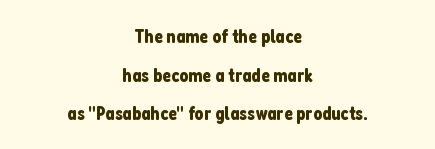
The passage shown stacks its lines with a broad gap. The tracking reads as untouched default to a designer's eye. Only glyphs here, with clear space below each row. The type sits square on the baseline with zero lean. Where is the straight margin? There isn't one; the lines are centered.
